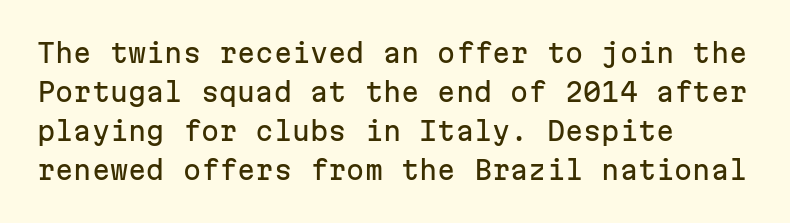
{"italic": "no", "underline": "no", "align": "left", "line_spacing": "normal", "line_spacing_ratio": 1.5, "letter_spacing": "normal", "letter_spacing_em": 0.0, "glyph_px": 26}
